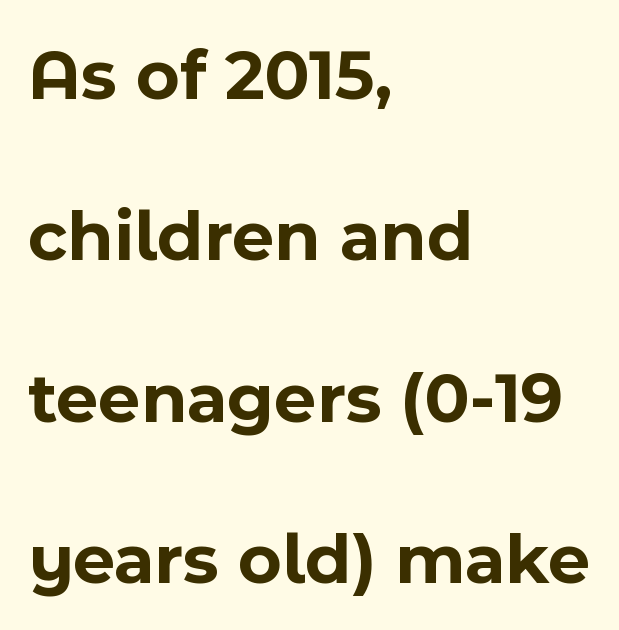
Q: Is the text bold? A: Yes.
Q: Is the text italic (slanted)? A: No, it is upright.
Q: Is the typeface a serif or a sans-serif typeface? A: Sans-serif.
Q: Is the text underlined? A: No.
Q: How is the paragraph aligned? A: Left-aligned.
Q: Is the spacing between letters normal or unusually wide? A: Normal.
Q: Is the spacing between lines tight, normal or loose? A: Loose.
Q: Width (condensed, normal, or wide)? A: Normal.
Q: x-height? A: Medium.
Q: Monospaced? A: No.
